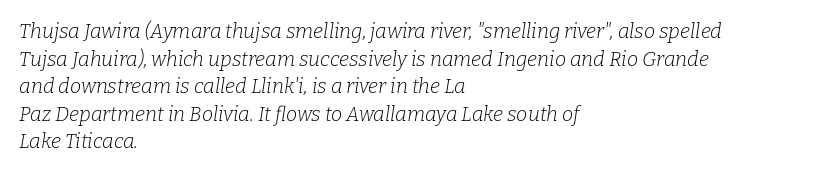
The image shows 20 px text type, italic (leaning right); set left-aligned, normal line spacing (1.38x), normal letter spacing, not underlined.
